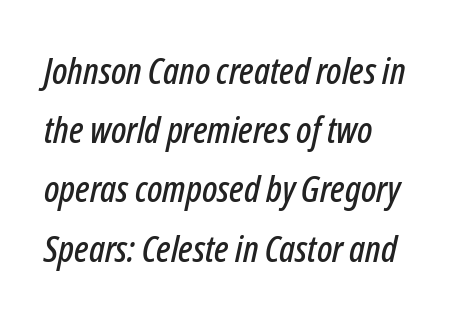
Q: Is the text italic (slanted)? A: Yes, it leans right by about 12 degrees.
Q: Is the text underlined? A: No.
Q: How is the paragraph aligned? A: Left-aligned.
Q: Is the spacing between letters normal or unusually wide? A: Normal.
Q: Is the spacing between lines tight, normal or loose? A: Normal.
Q: Width (condensed, normal, or wide)? A: Condensed.
Q: Stroke contrast? A: Low.
Q: x-height? A: Medium.
Q: Monospaced? A: No.
